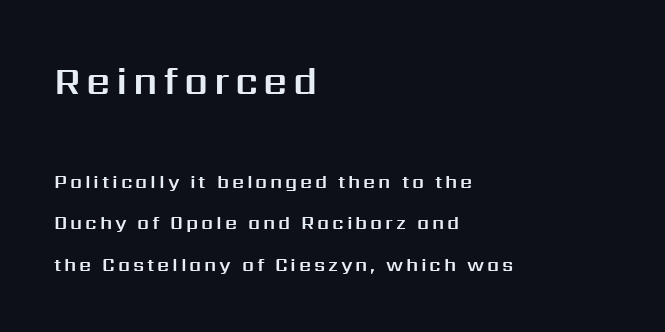
Varying glyph widths throughout — classic text-font behaviour. When letters stand straight like this, we call the style roman or upright. The foot of each line stays bare and open. Does the copy run flush right? No — it runs flush left. A typesetter would label this face a sans. The designer gave the opening block more size than the closing block.
